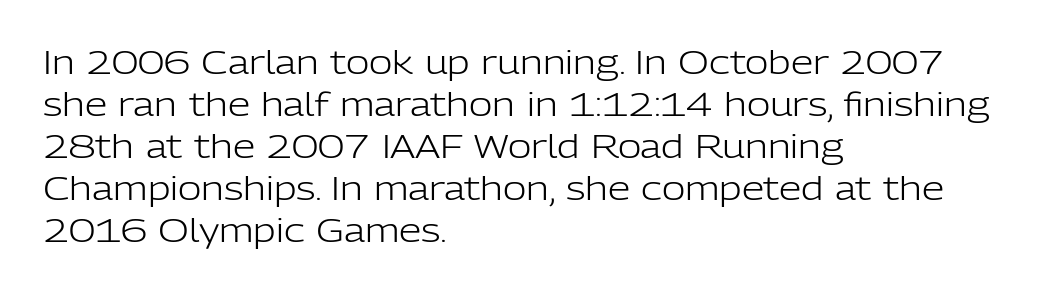
{"serif": "no", "italic": "no", "bold": "no", "weight": "light", "width": "normal", "stroke_contrast": "low", "x_height": "medium", "monospaced": "no", "underline": "no", "align": "left", "line_spacing": "normal", "line_spacing_ratio": 1.31, "letter_spacing": "normal", "letter_spacing_em": 0.0, "glyph_px": 32}
